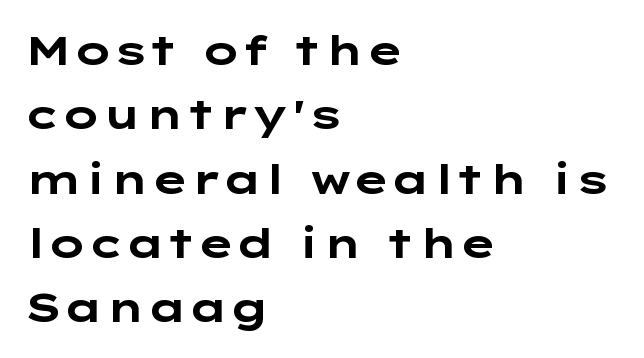
To sum up the face: it is a sans, with no serifs. Leftover space on each line is placed entirely after the last word. The area under the type is left untouched. Strong, thick strokes mark this as bold type. A typesetter would call this zero additional tracking.
